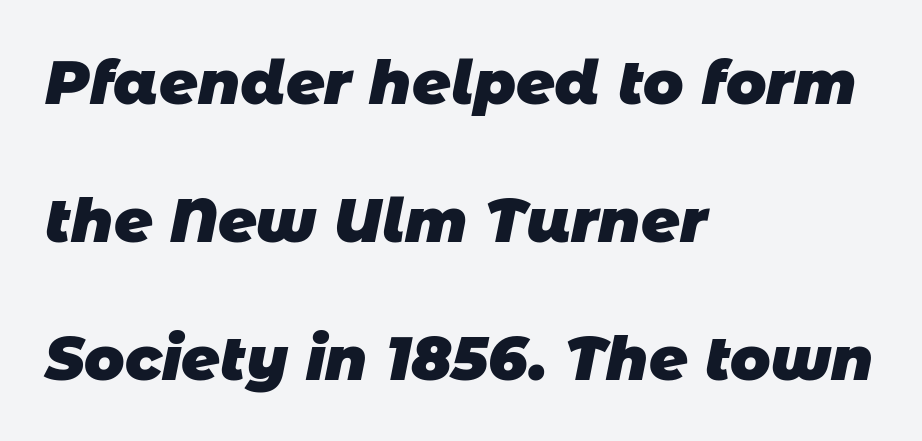
{"serif": "no", "bold": "yes", "weight": "heavy", "width": "normal", "stroke_contrast": "low", "x_height": "large", "monospaced": "no", "underline": "no", "align": "left", "line_spacing": "loose", "line_spacing_ratio": 2.3, "letter_spacing": "normal", "letter_spacing_em": 0.0, "glyph_px": 60}
